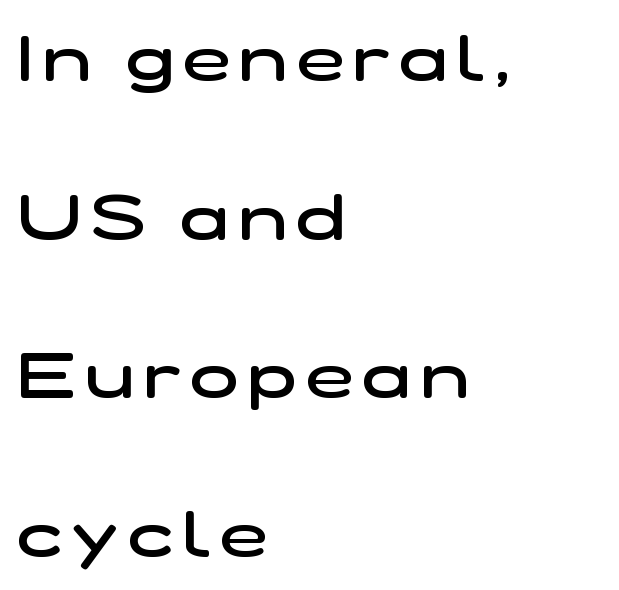
Descenders hang freely into open space. These lines are set flush left with a ragged right edge. The letters advance in unequal steps, a hallmark of proportional type. This is sans-serif lettering, the kind often seen on screens and signage.
